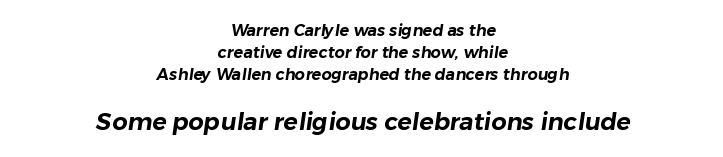
The image shows 24 px text type; set centered, normal line spacing (1.39x), normal letter spacing, not underlined; the second (bottom) block is 1.5x larger.
